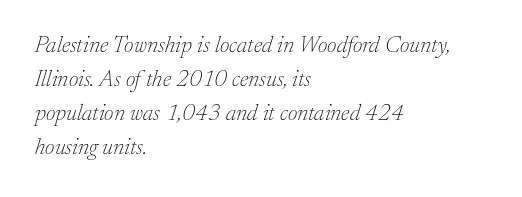
Q: Is the text bold? A: No.
Q: Is the text italic (slanted)? A: Yes, it leans right by about 17 degrees.
Q: Is the text underlined? A: No.
Q: How is the paragraph aligned? A: Left-aligned.
Q: Is the spacing between letters normal or unusually wide? A: Normal.
Q: Is the spacing between lines tight, normal or loose? A: Normal.
